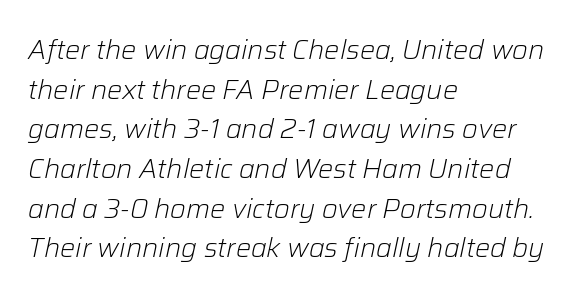
{"italic": "yes", "lean": "right", "slant_degrees": 12, "bold": "no", "underline": "no", "align": "left", "line_spacing": "normal", "line_spacing_ratio": 1.47, "letter_spacing": "normal", "letter_spacing_em": 0.0, "glyph_px": 27}
